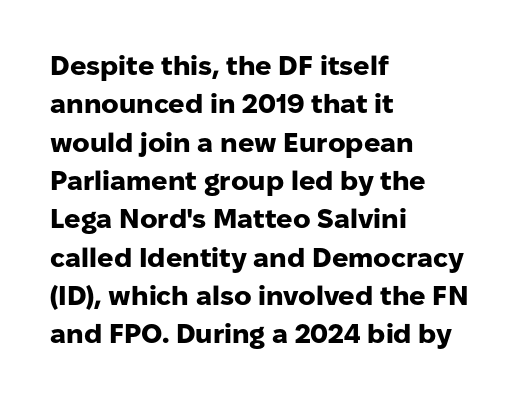
{"italic": "no", "bold": "yes", "underline": "no", "align": "left", "line_spacing": "normal", "line_spacing_ratio": 1.42, "letter_spacing": "normal", "letter_spacing_em": 0.0, "glyph_px": 27}
